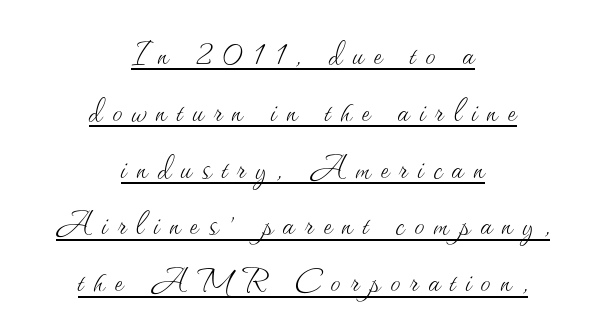
Q: Is the text bold? A: No.
Q: Is the text italic (slanted)? A: Yes.
Q: Is the text underlined? A: Yes.
Q: How is the paragraph aligned? A: Centered.
Q: Is the spacing between letters normal or unusually wide? A: Unusually wide.
Q: Is the spacing between lines tight, normal or loose? A: Normal.
Q: Width (condensed, normal, or wide)? A: Normal.
Q: Stroke contrast? A: Medium.
Q: x-height? A: Small.
Q: Monospaced? A: No.
